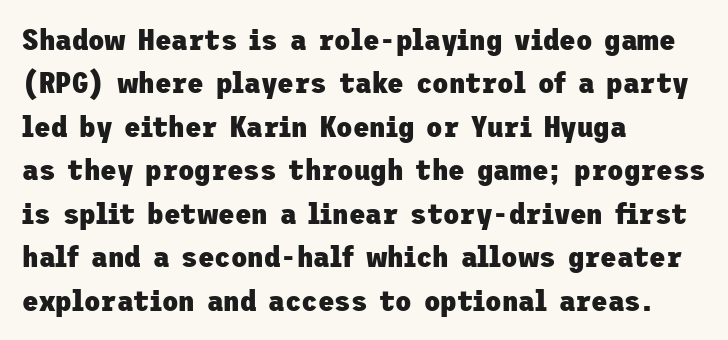
{"serif": "no", "italic": "no", "bold": "yes", "weight": "heavy", "width": "normal", "stroke_contrast": "low", "x_height": "medium", "underline": "no", "align": "left", "line_spacing": "normal", "line_spacing_ratio": 1.45, "letter_spacing": "normal", "letter_spacing_em": 0.0, "glyph_px": 30}
